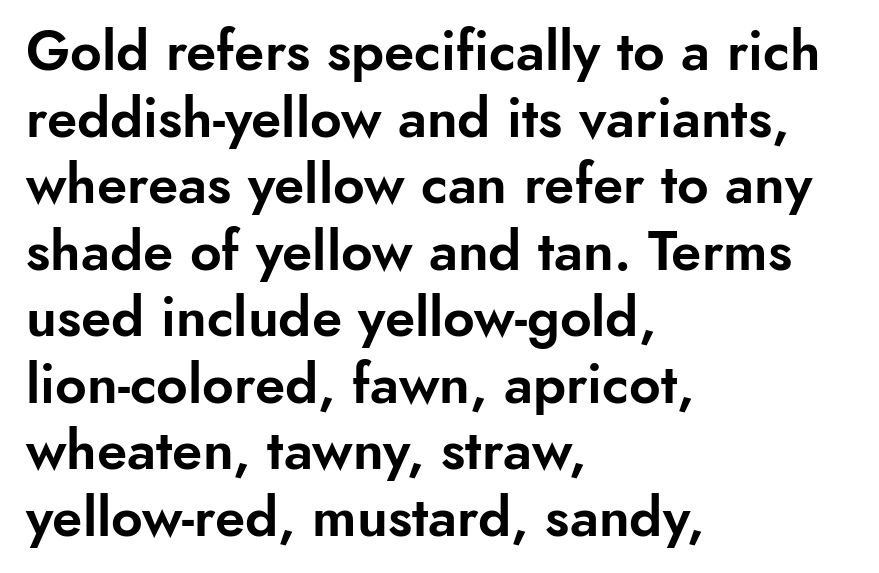
The letters stand straight up with perfectly vertical stems. All the whitespace from short lines collects on the right. Nobody touched the tracking dial on this one. The text was rendered using a sans face with plain stroke endings.
